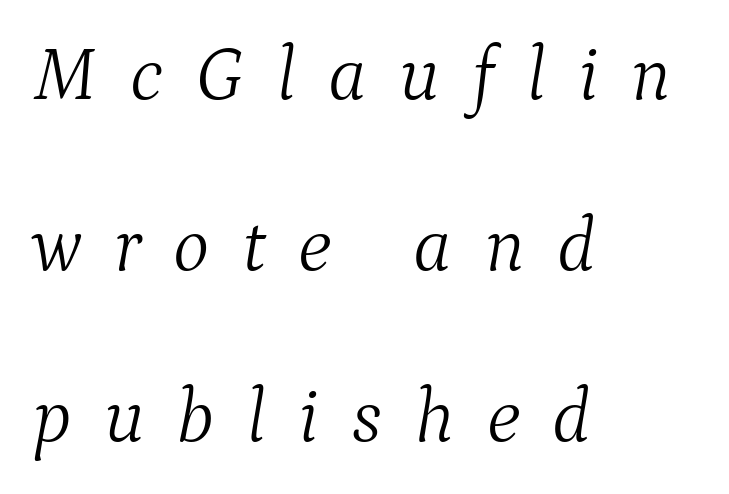
The image shows 77 px light serif type, italic (leaning right); set left-aligned, loose line spacing (2.22x), unusually wide letter spacing (+0.42 em), not underlined; medium stroke contrast and a medium x-height.
